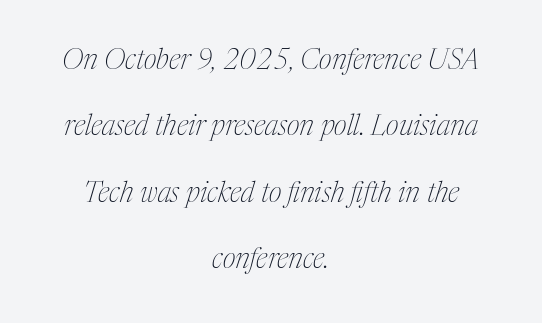
Observe the serifs anchoring each vertical stroke in this sample. No letter is thick-stroked: the sample isn't bold. Note the varied advance widths — an 'i' is clearly narrower than an 'm'. Vertically, the passage feels expansive, rows floating well apart. Letters rest on an invisible, unmarked baseline.
